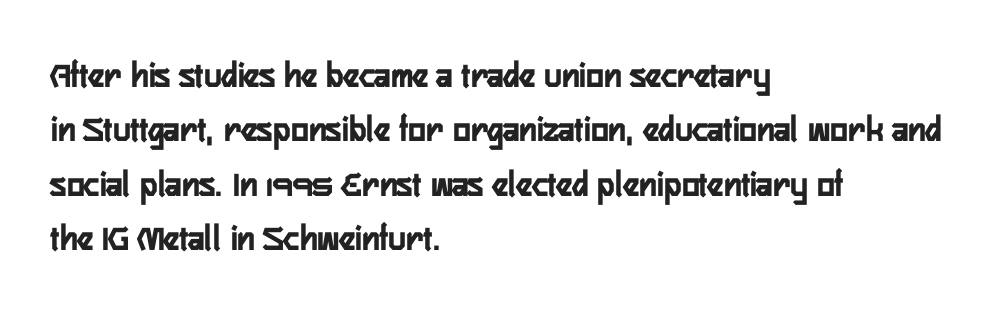
Nobody touched the tracking dial on this one. Quick note: interline space is typical. Letterform terminals end flat and unadorned throughout the passage. The passage shown is not underscored anywhere. The rendering anchors every line to the left-hand side.
